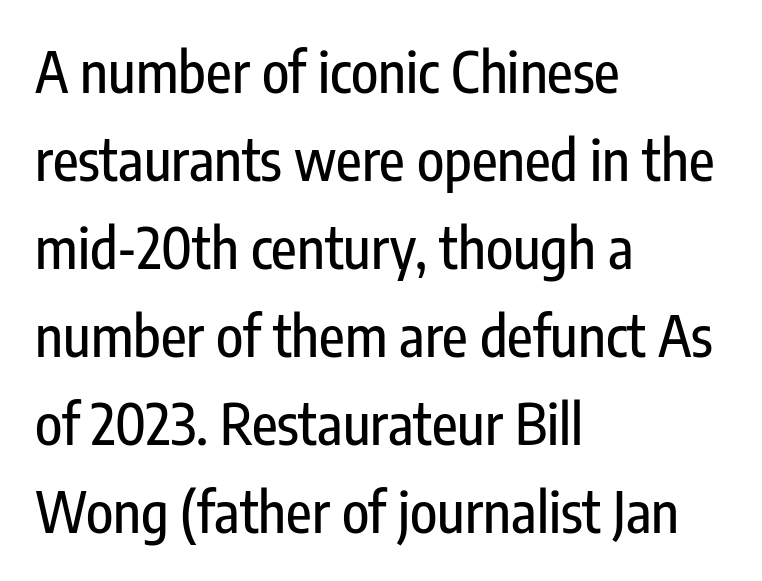
{"serif": "no", "italic": "no", "width": "condensed", "stroke_contrast": "low", "x_height": "medium", "monospaced": "no", "underline": "no", "align": "left", "line_spacing": "normal", "line_spacing_ratio": 1.57, "letter_spacing": "normal", "letter_spacing_em": 0.0, "glyph_px": 56}
